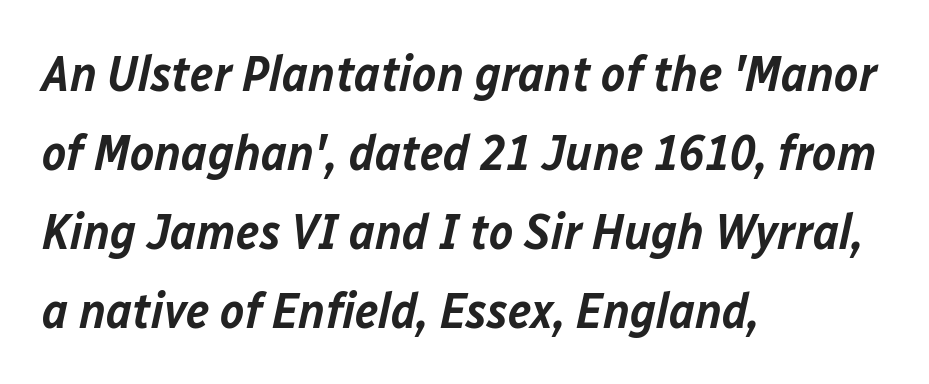
The image shows 51 px semibold type, italic (leaning right); set left-aligned, normal line spacing (1.55x), normal letter spacing, not underlined; low stroke contrast and a medium x-height.
